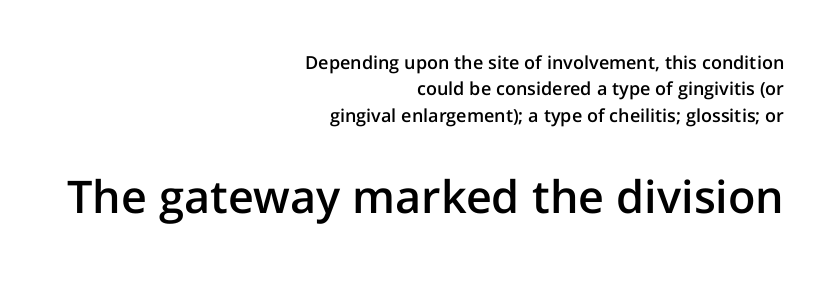
The face used here is a semibold: visibly heavier than regular, lighter than bold. In terms of posture, this sample is upright. This rendering features lettering with no underline. In CSS terms this would be text-align: right.
